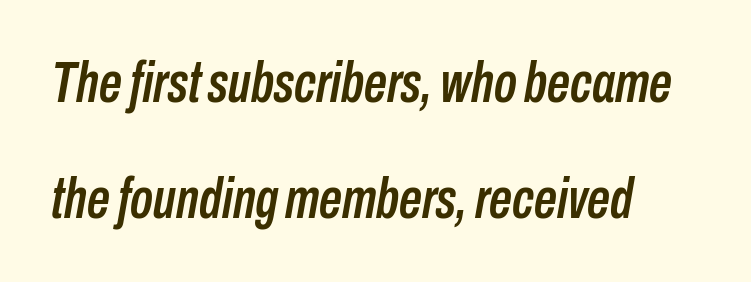
Q: Is the text italic (slanted)? A: Yes, it leans right by about 10 degrees.
Q: Is the text underlined? A: No.
Q: How is the paragraph aligned? A: Left-aligned.
Q: Is the spacing between letters normal or unusually wide? A: Normal.
Q: Is the spacing between lines tight, normal or loose? A: Loose.
Q: Width (condensed, normal, or wide)? A: Condensed.
Q: Stroke contrast? A: Low.
Q: x-height? A: Medium.
Q: Monospaced? A: No.
